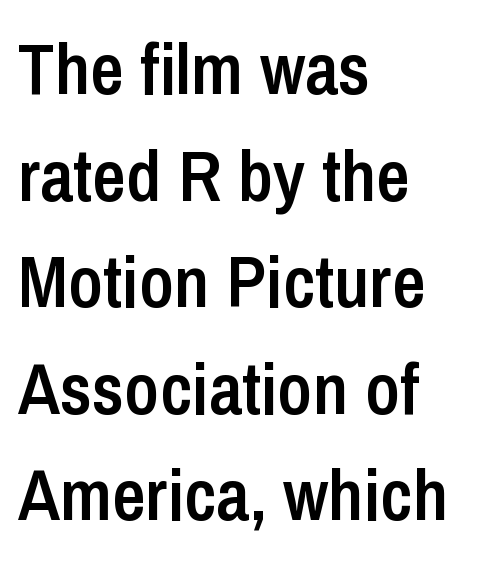
Q: Is the text bold? A: Semi-bold.
Q: Is the text italic (slanted)? A: No, it is upright.
Q: Is the typeface a serif or a sans-serif typeface? A: Sans-serif.
Q: Is the text underlined? A: No.
Q: How is the paragraph aligned? A: Left-aligned.
Q: Is the spacing between letters normal or unusually wide? A: Normal.
Q: Is the spacing between lines tight, normal or loose? A: Normal.
Q: Width (condensed, normal, or wide)? A: Condensed.
Q: Stroke contrast? A: Low.
Q: x-height? A: Medium.
Q: Monospaced? A: No.
